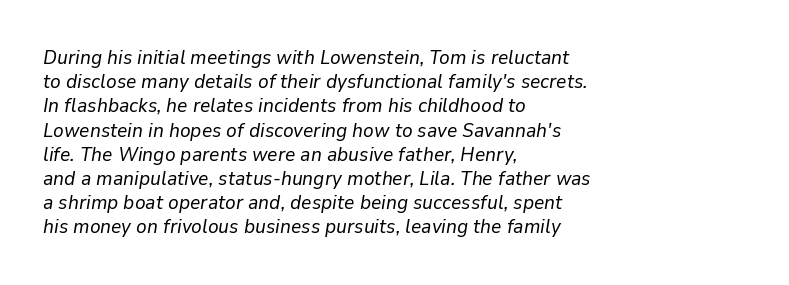
{"italic": "yes", "lean": "right", "slant_degrees": 9, "bold": "no", "underline": "no", "align": "left", "line_spacing_ratio": 1.21, "letter_spacing": "normal", "letter_spacing_em": 0.0, "glyph_px": 20}
